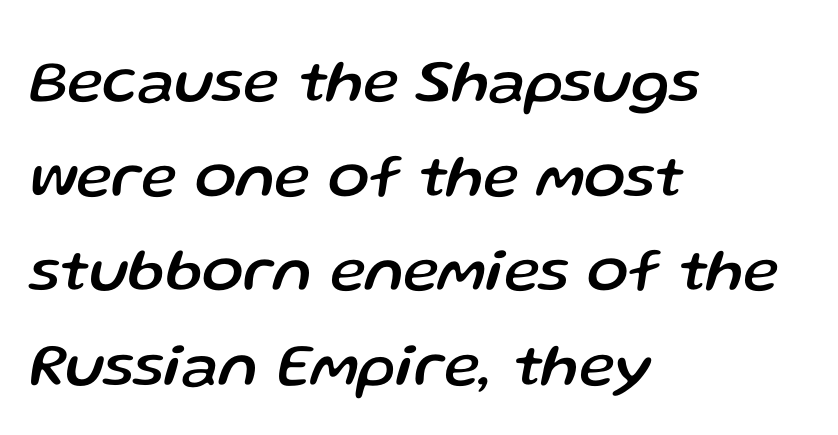
{"italic": "yes", "lean": "right", "slant_degrees": 13, "width": "normal", "stroke_contrast": "low", "x_height": "medium", "monospaced": "no", "underline": "no", "align": "left", "line_spacing": "normal", "line_spacing_ratio": 1.55, "letter_spacing": "normal", "letter_spacing_em": 0.0, "glyph_px": 61}
